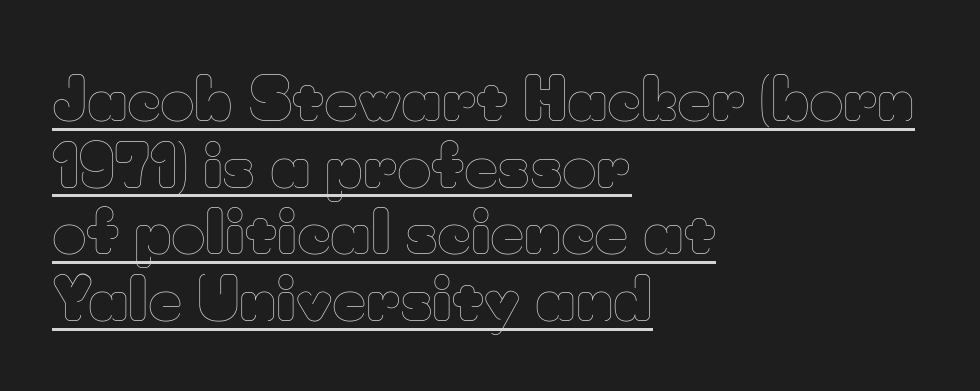
{"italic": "no", "bold": "no", "weight": "thin", "width": "normal", "stroke_contrast": "low", "x_height": "small", "monospaced": "no", "underline": "yes", "align": "left", "line_spacing": "tight", "line_spacing_ratio": 1.13, "letter_spacing": "normal", "letter_spacing_em": 0.0, "glyph_px": 59}
